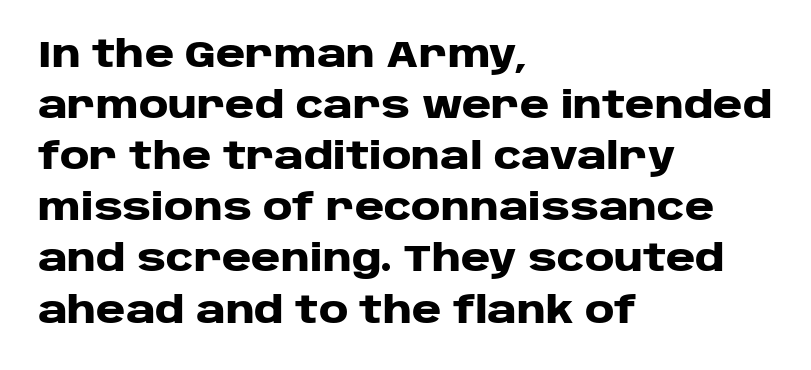
The rendering keeps characters at their native spacing. The text was rendered using a sans face with plain stroke endings. The rendering uses natural spacing where letterforms have individual widths. The ragged edge is on the right, which tells us the setting is flush left. Upright lettering throughout.
